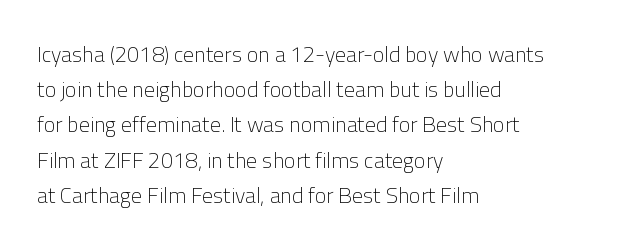
The image shows 22 px text type, upright; set left-aligned, normal line spacing (1.6x), normal letter spacing, not underlined.
